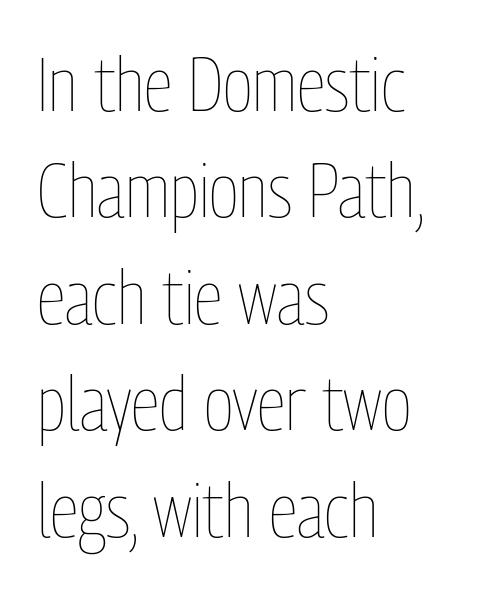
The image shows 76 px thin, condensed type, upright; set left-aligned, normal line spacing (1.4x), normal letter spacing, not underlined; low stroke contrast and a medium x-height.
